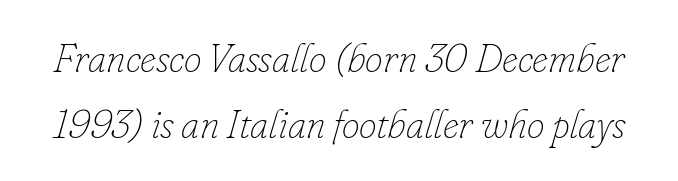
The image shows 40 px thin type, italic (leaning right); set normal line spacing (1.65x), normal letter spacing, not underlined; low stroke contrast and a small x-height.
